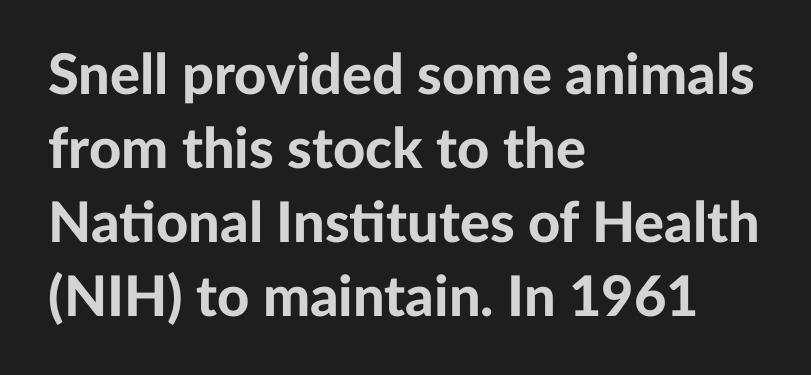
A typesetter would call this proportional, since set widths differ per character. The letters stand straight up with perfectly vertical stems. Type style note: lacks serifs. Just letters on the line, the space beneath them empty.
